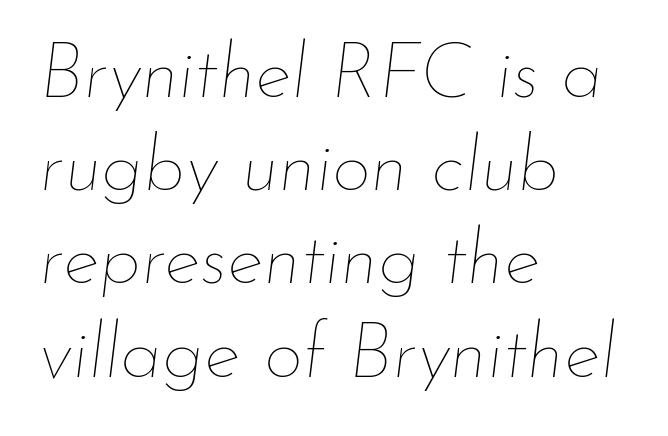
The image shows 77 px thin type, italic (leaning right); set left-aligned, line spacing 1.21x, normal letter spacing, not underlined; low stroke contrast and a small x-height.
